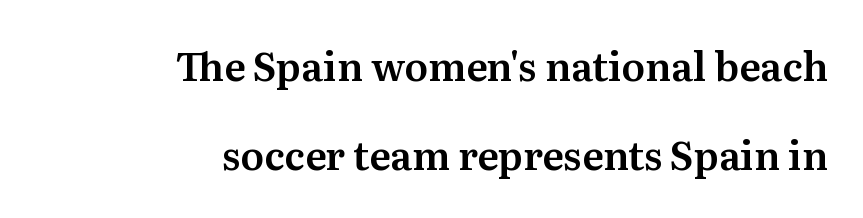
Q: Is the text italic (slanted)? A: No, it is upright.
Q: Is the typeface a serif or a sans-serif typeface? A: Serif.
Q: Is the text underlined? A: No.
Q: How is the paragraph aligned? A: Right-aligned.
Q: Is the spacing between letters normal or unusually wide? A: Normal.
Q: Is the spacing between lines tight, normal or loose? A: Loose.
Q: Width (condensed, normal, or wide)? A: Normal.
Q: Stroke contrast? A: Medium.
Q: x-height? A: Medium.
Q: Monospaced? A: No.
